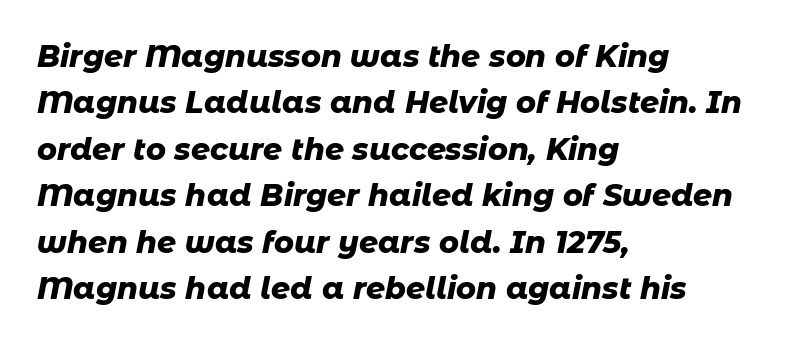
These lines stack with their left ends in a neat column. Caption: bold face, heavy strokes. Spacing verdict: proportional, widths tailored to each character. The face used here is rendered with its standard letterfit. Would a proofreader flag this as italicized? Yes. The line-height multiplier appears to be the usual default.
